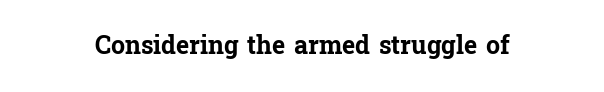
The image shows 25 px bold type, upright; set centered, normal letter spacing, not underlined.
